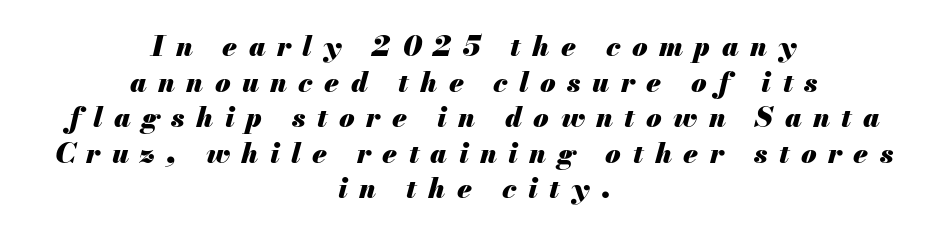
Q: Is the text bold? A: Yes.
Q: Is the text italic (slanted)? A: Yes, it leans right by about 13 degrees.
Q: Is the text underlined? A: No.
Q: How is the paragraph aligned? A: Centered.
Q: Is the spacing between letters normal or unusually wide? A: Unusually wide.
Q: Is the spacing between lines tight, normal or loose? A: Normal.
Q: Width (condensed, normal, or wide)? A: Normal.
Q: Stroke contrast? A: Medium.
Q: x-height? A: Small.
Q: Monospaced? A: No.
